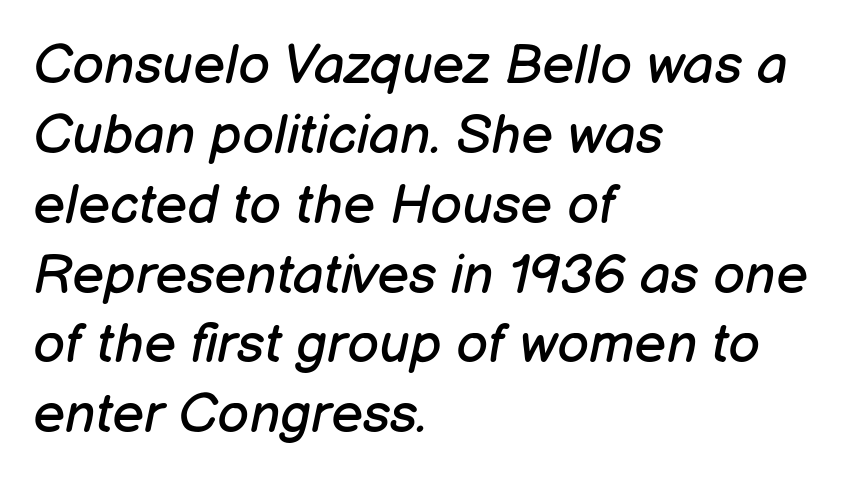
{"italic": "yes", "lean": "right", "slant_degrees": 12, "bold": "no", "weight": "regular", "width": "normal", "stroke_contrast": "low", "x_height": "medium", "monospaced": "no", "underline": "no", "align": "left", "line_spacing": "normal", "line_spacing_ratio": 1.27, "letter_spacing": "normal", "letter_spacing_em": 0.0, "glyph_px": 55}
